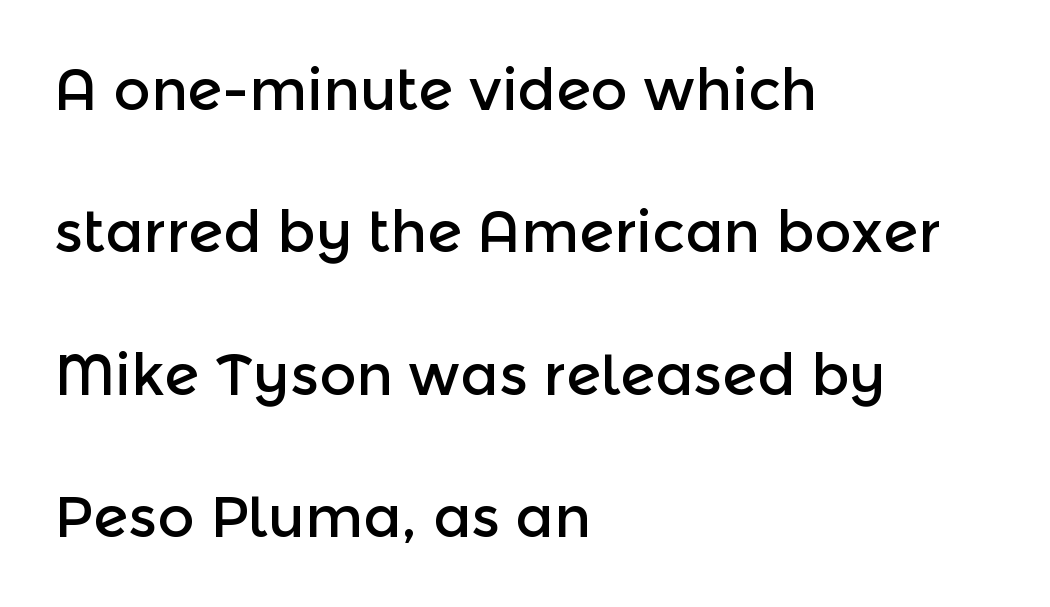
Line starts are locked; line ends wander. The specimen reads as upright at a glance. Check the space under the baseline: it is left empty. Are there feet on the stems? There aren't — it's a sans.
